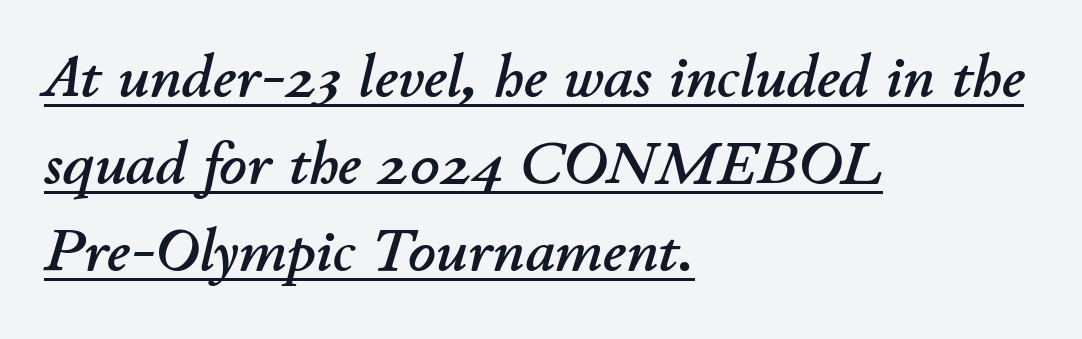
The image shows 60 px text type, italic (leaning right); set left-aligned, normal line spacing (1.45x), normal letter spacing, underlined; low stroke contrast and a small x-height.
